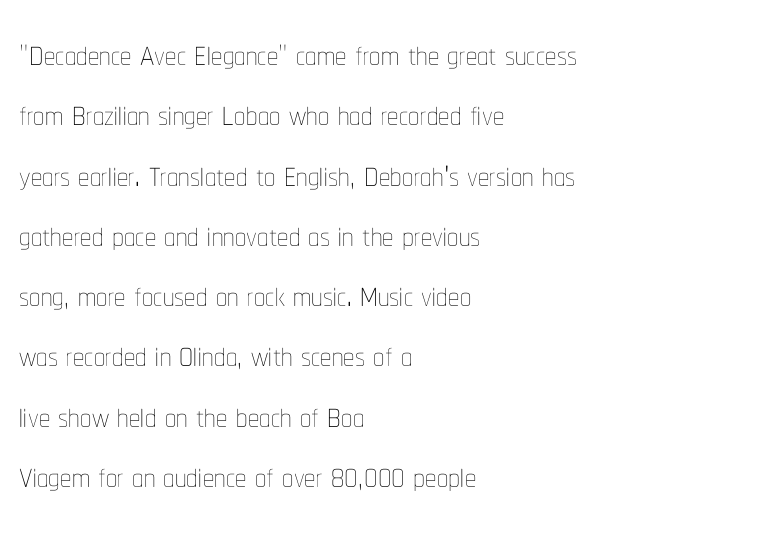
The image shows 45 px thin, condensed type, upright; set left-aligned, normal line spacing (1.34x), normal letter spacing, not underlined; low stroke contrast and a medium x-height.
